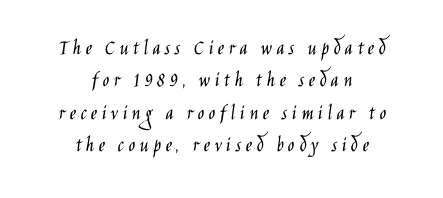
The image shows 22 px text type; set centered, normal line spacing (1.47x), unusually wide letter spacing (+0.2 em), not underlined.
